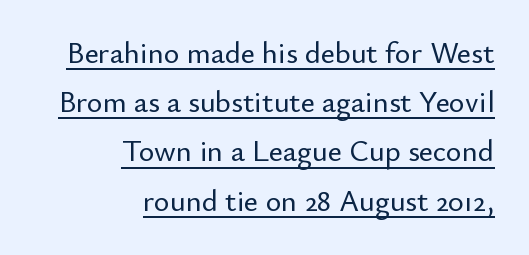
{"serif": "no", "italic": "no", "width": "normal", "stroke_contrast": "low", "x_height": "small", "monospaced": "no", "underline": "yes", "align": "right", "line_spacing": "normal", "line_spacing_ratio": 1.64, "letter_spacing": "normal", "letter_spacing_em": 0.0, "glyph_px": 30}
